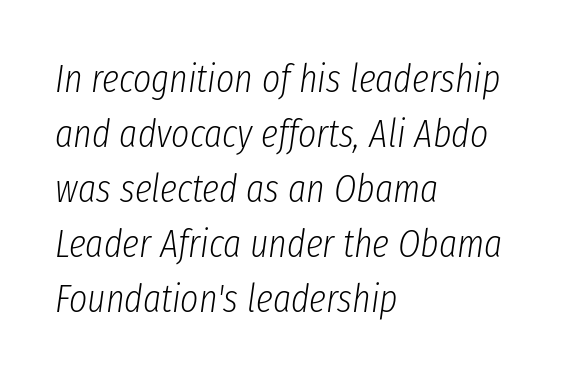
{"italic": "yes", "lean": "right", "slant_degrees": 8, "bold": "no", "weight": "light", "width": "condensed", "stroke_contrast": "low", "x_height": "medium", "monospaced": "no", "underline": "no", "align": "left", "line_spacing": "normal", "line_spacing_ratio": 1.41, "letter_spacing": "normal", "letter_spacing_em": 0.0, "glyph_px": 39}
